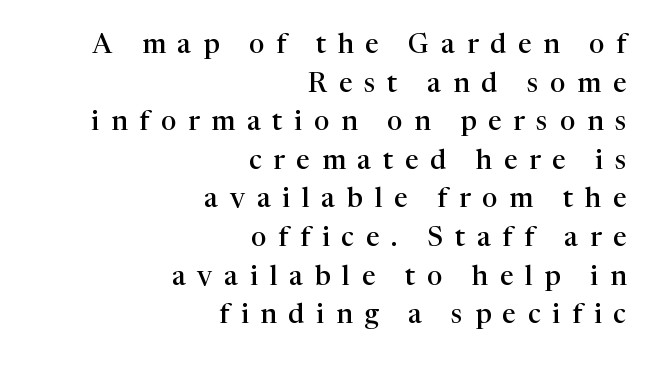
Heft: intermediate — a semibold. Every row of glyphs terminates at an identical x-position on the right. Regular leading. Bare-footed words on every line.
